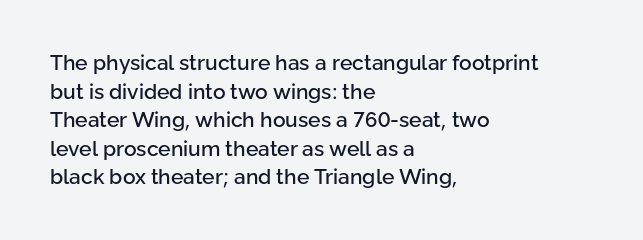
The rendering keeps characters at their native spacing. Does the lettering tilt? It doesn't — this is upright. Descender tails drop into unmarked territory. The lines sit at an ordinary, default distance from one another. One-word summary of the alignment: left.
